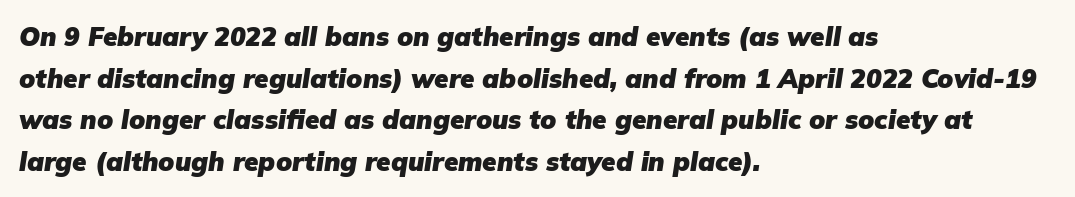
The compositor pushed each line to the left boundary. Thick stems and heavy bowls — unmistakably bold. Reading down the column, the eye jumps a familiar distance to each next line. The glyphs look as if they've been sheared to an angle. The passage shown is not underscored anywhere.
